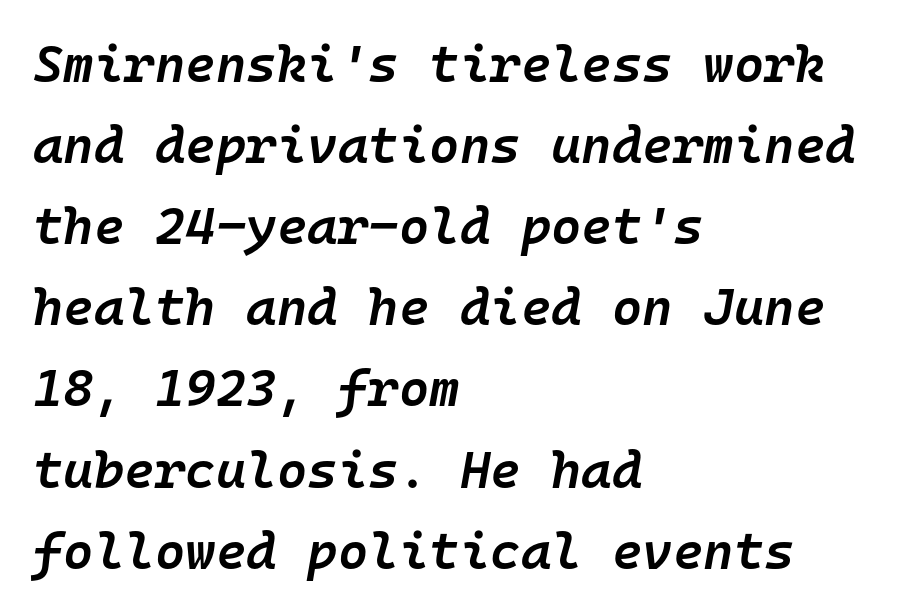
{"italic": "yes", "lean": "right", "slant_degrees": 10, "bold": "semi", "weight": "semibold", "width": "normal", "stroke_contrast": "low", "x_height": "medium", "monospaced": "yes", "underline": "no", "align": "left", "line_spacing": "normal", "line_spacing_ratio": 1.56, "letter_spacing": "normal", "letter_spacing_em": 0.0, "glyph_px": 52}
